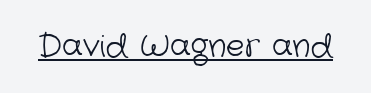
This rendering features underlined lettering. In terms of letterspacing, this is plain default setting. Typographically, this falls in the sans-serif category. Stroke thickness stays within the range of a standard reading face or lighter. Is this a fixed-width face? No — the glyphs have proportional, varying widths.
